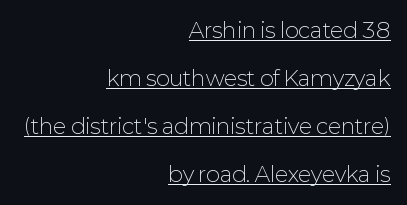
Q: Is the text bold? A: No.
Q: Is the text italic (slanted)? A: No, it is upright.
Q: Is the text underlined? A: Yes.
Q: How is the paragraph aligned? A: Right-aligned.
Q: Is the spacing between letters normal or unusually wide? A: Normal.
Q: Is the spacing between lines tight, normal or loose? A: Loose.
